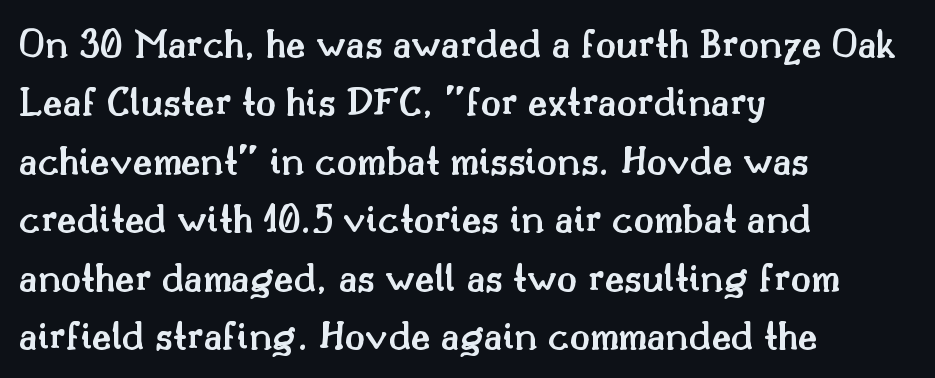
Q: Is the text bold? A: Semi-bold.
Q: Is the text italic (slanted)? A: No, it is upright.
Q: Is the typeface a serif or a sans-serif typeface? A: Serif.
Q: Is the text underlined? A: No.
Q: How is the paragraph aligned? A: Left-aligned.
Q: Is the spacing between letters normal or unusually wide? A: Normal.
Q: Is the spacing between lines tight, normal or loose? A: Normal.
Q: Width (condensed, normal, or wide)? A: Normal.
Q: Stroke contrast? A: Medium.
Q: x-height? A: Small.
Q: Monospaced? A: No.
